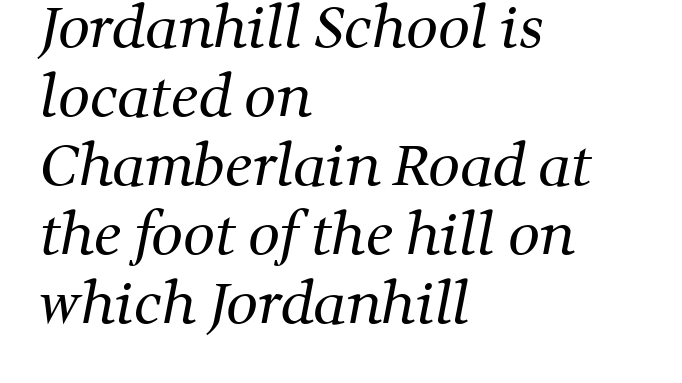
{"serif": "yes", "bold": "no", "weight": "regular", "width": "normal", "stroke_contrast": "medium", "x_height": "medium", "monospaced": "no", "underline": "no", "align": "left", "line_spacing_ratio": 1.23, "letter_spacing": "normal", "letter_spacing_em": 0.0, "glyph_px": 56}
